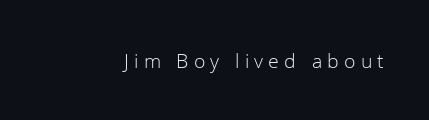
Q: Is the text bold? A: No.
Q: Is the text italic (slanted)? A: No, it is upright.
Q: Is the text underlined? A: No.
Q: Is the spacing between letters normal or unusually wide? A: Unusually wide.
